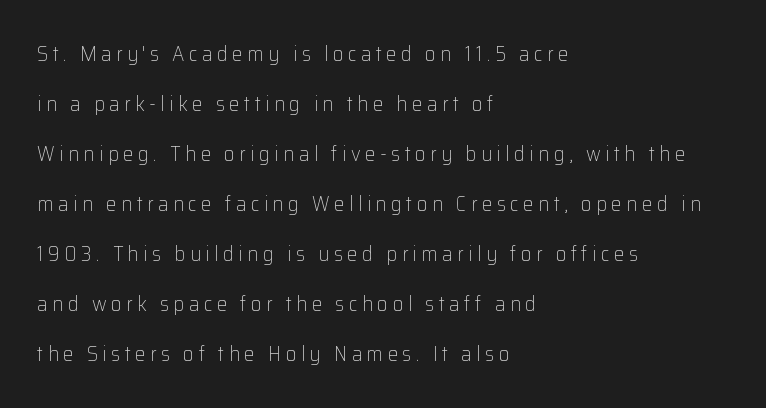
{"italic": "no", "bold": "no", "underline": "no", "align": "left", "line_spacing": "loose", "line_spacing_ratio": 2.38, "letter_spacing": "wide", "letter_spacing_em": 0.21, "glyph_px": 21}
